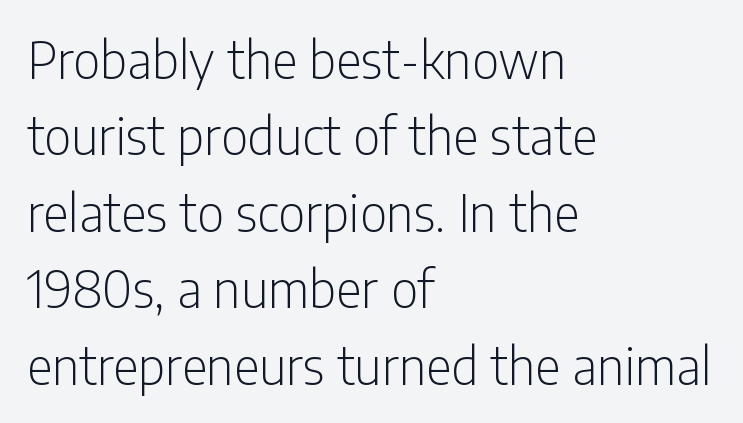
{"serif": "no", "italic": "no", "bold": "no", "weight": "light", "width": "condensed", "stroke_contrast": "low", "x_height": "medium", "monospaced": "no", "underline": "no", "align": "left", "line_spacing": "normal", "line_spacing_ratio": 1.53, "letter_spacing": "normal", "letter_spacing_em": 0.0, "glyph_px": 50}
